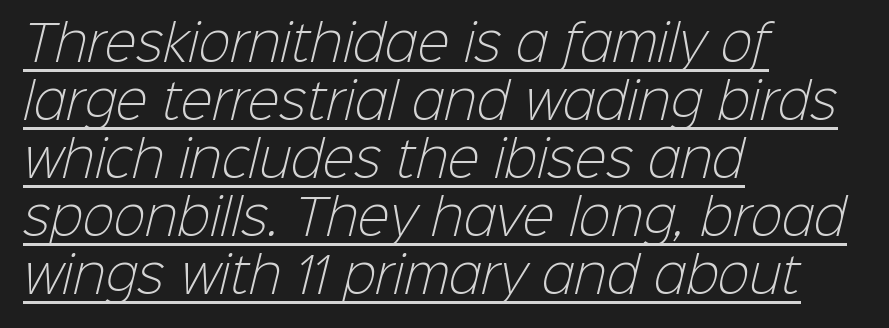
The type is set solid horizontally, with unmodified tracking. This sample carries an underscore along the baseline area. What kind of face is this? One without serifs — a sans. No extra ink here — the face is not bold. All the whitespace from short lines collects on the right.
